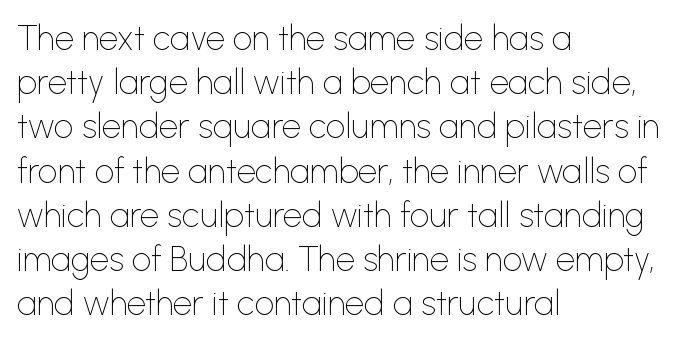
Q: Is the text bold? A: No.
Q: Is the text italic (slanted)? A: No, it is upright.
Q: Is the typeface a serif or a sans-serif typeface? A: Sans-serif.
Q: Is the text underlined? A: No.
Q: How is the paragraph aligned? A: Left-aligned.
Q: Is the spacing between letters normal or unusually wide? A: Normal.
Q: Is the spacing between lines tight, normal or loose? A: Normal.
Q: Width (condensed, normal, or wide)? A: Normal.
Q: Stroke contrast? A: Low.
Q: x-height? A: Medium.
Q: Monospaced? A: No.
